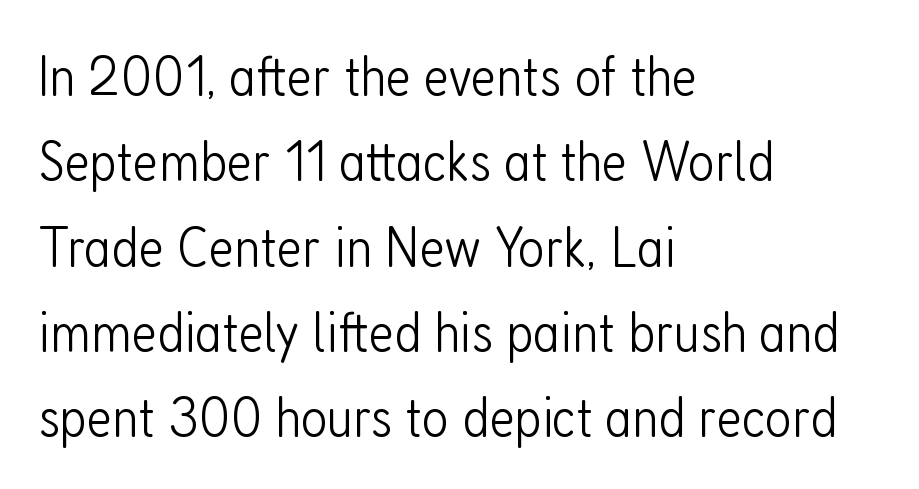
{"serif": "no", "italic": "no", "bold": "no", "weight": "light", "width": "condensed", "stroke_contrast": "low", "x_height": "medium", "monospaced": "no", "underline": "no", "align": "left", "line_spacing": "normal", "line_spacing_ratio": 1.47, "letter_spacing": "normal", "letter_spacing_em": 0.0, "glyph_px": 58}
